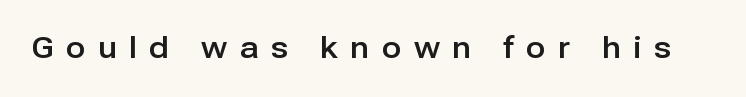
In terms of letterspacing, this is a distinctly airy, spread setting. Character widths vary here, with narrow letters taking less room than wide ones. I'd call this a sans setting — the letters go barefoot. Italic? Not at all — the glyphs are vertical. The baseline area is clear.
